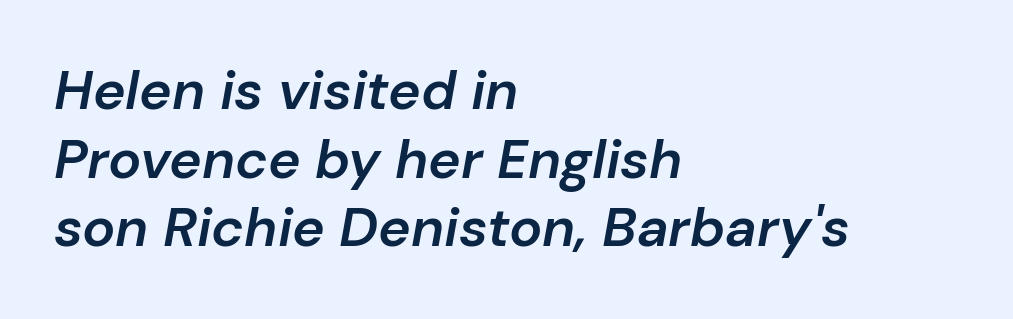
Q: Is the text bold? A: Semi-bold.
Q: Is the text italic (slanted)? A: Yes, it leans right by about 10 degrees.
Q: Is the text underlined? A: No.
Q: How is the paragraph aligned? A: Left-aligned.
Q: Is the spacing between letters normal or unusually wide? A: Normal.
Q: Is the spacing between lines tight, normal or loose? A: Normal.
Q: Width (condensed, normal, or wide)? A: Normal.
Q: Stroke contrast? A: Low.
Q: x-height? A: Medium.
Q: Monospaced? A: No.
